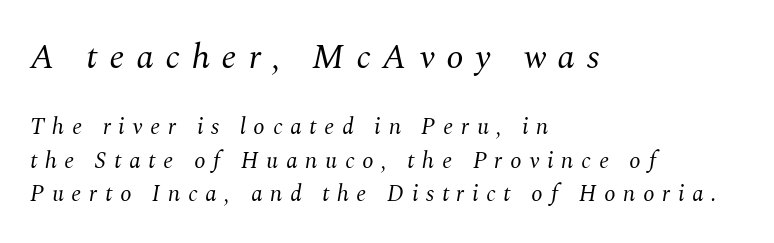
{"serif": "yes", "italic": "yes", "lean": "right", "slant_degrees": 10, "bold": "no", "weight": "regular", "width": "normal", "stroke_contrast": "medium", "x_height": "medium", "monospaced": "no", "underline": "no", "align": "left", "line_spacing": "normal", "line_spacing_ratio": 1.46, "letter_spacing": "wide", "letter_spacing_em": 0.33, "larger_block": "first", "size_ratio": 1.52, "glyph_px": 35}
